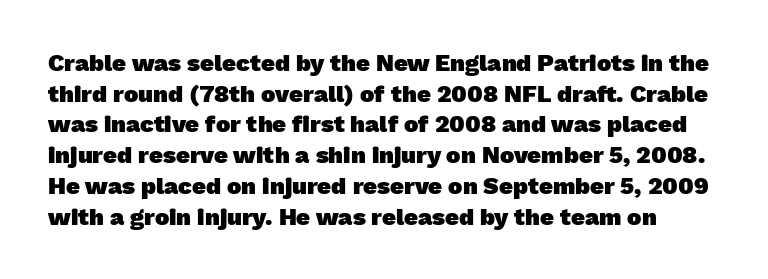
The image shows 24 px bold type; set normal line spacing (1.28x), normal letter spacing, not underlined.
